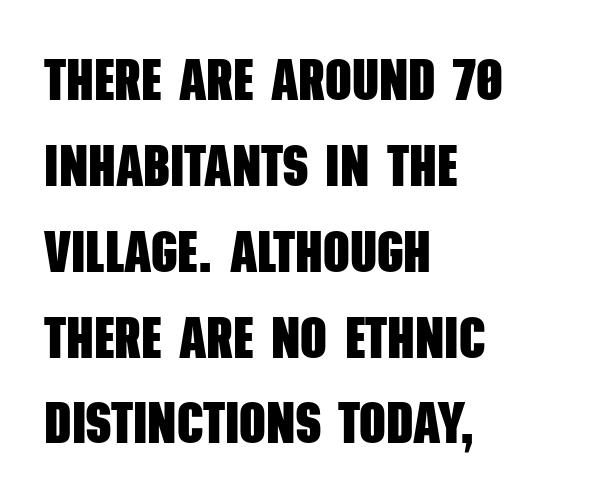
Q: Is the text bold? A: Yes.
Q: Is the typeface a serif or a sans-serif typeface? A: Sans-serif.
Q: Is the text underlined? A: No.
Q: How is the paragraph aligned? A: Left-aligned.
Q: Is the spacing between letters normal or unusually wide? A: Normal.
Q: Is the spacing between lines tight, normal or loose? A: Normal.
Q: Width (condensed, normal, or wide)? A: Condensed.
Q: Stroke contrast? A: Low.
Q: x-height? A: Large.
Q: Monospaced? A: No.
